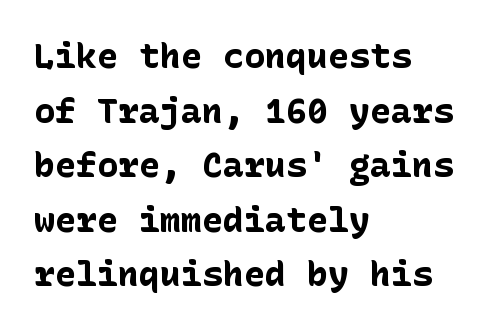
Q: Is the text bold? A: Yes.
Q: Is the text italic (slanted)? A: No, it is upright.
Q: Is the typeface a serif or a sans-serif typeface? A: Sans-serif.
Q: Is the text underlined? A: No.
Q: How is the paragraph aligned? A: Left-aligned.
Q: Is the spacing between letters normal or unusually wide? A: Normal.
Q: Is the spacing between lines tight, normal or loose? A: Normal.
Q: Width (condensed, normal, or wide)? A: Normal.
Q: Stroke contrast? A: Low.
Q: x-height? A: Medium.
